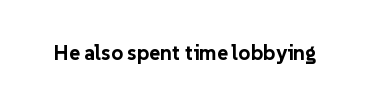
Q: Is the text bold? A: Yes.
Q: Is the text italic (slanted)? A: No, it is upright.
Q: Is the text underlined? A: No.
Q: Is the spacing between letters normal or unusually wide? A: Normal.
